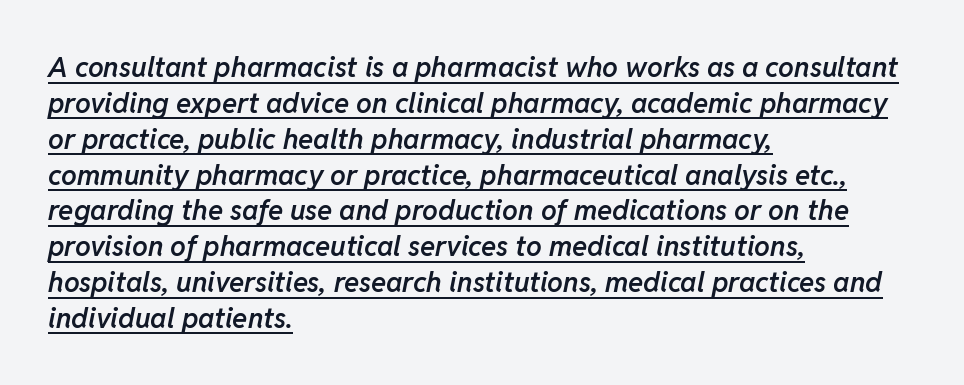
The image shows 28 px semibold type, italic (leaning right); set left-aligned, normal line spacing (1.28x), normal letter spacing, underlined; low stroke contrast and a medium x-height.
